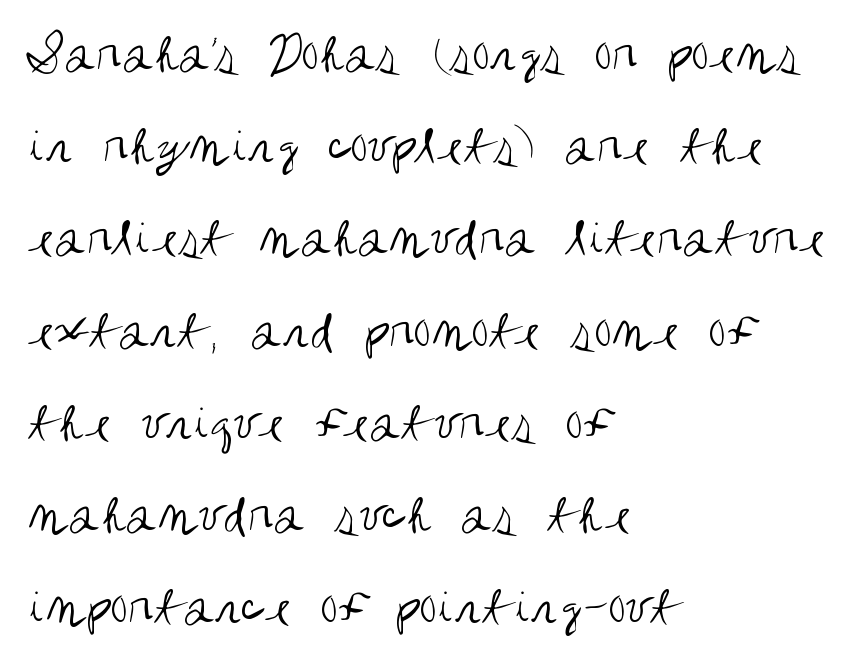
Q: Is the text bold? A: No.
Q: Is the typeface a serif or a sans-serif typeface? A: Sans-serif.
Q: Is the text underlined? A: No.
Q: How is the paragraph aligned? A: Left-aligned.
Q: Is the spacing between letters normal or unusually wide? A: Normal.
Q: Is the spacing between lines tight, normal or loose? A: Normal.
Q: Width (condensed, normal, or wide)? A: Condensed.
Q: Stroke contrast? A: Medium.
Q: x-height? A: Large.
Q: Monospaced? A: No.
